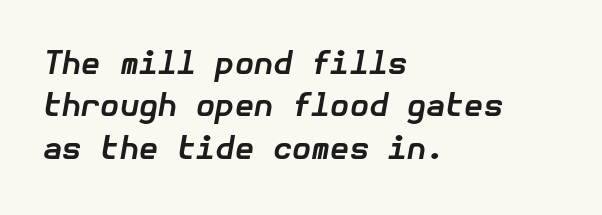
Horizontally, the lines are justified to the leading edge only. No extra tracking has been applied to these lines. The designer left line spacing at the default. Emphasis-style slanted type is in use.
